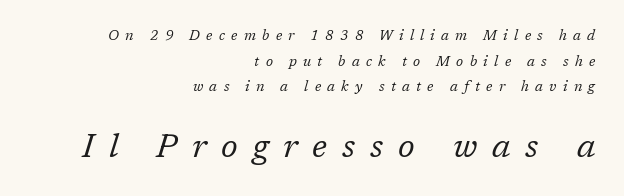
Look at the bottom of the vertical strokes: they flare into serifs here. The rendering anchors every line to the right-hand side. Which of the two is more prominent by size? The second, at the bottom. Any mark beneath the type? The region is blank.
